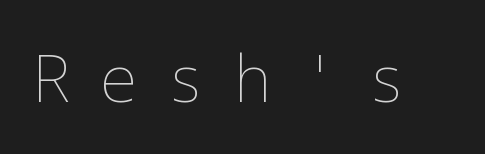
The area under the type is left untouched. Summary of weight: not heavy and not bold. It's the straight-up-and-down kind of type. What stands out about the letter spacing? Its width — letters are far apart.
